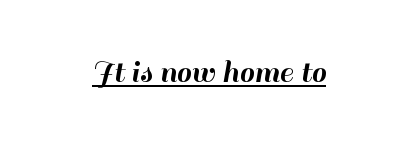
Is this a fixed-width face? No — the glyphs have proportional, varying widths. A student would call this center alignment; a typographer would say set centered. What decoration does the sample have? An underline. The face used here is a sans, in the tradition of grotesques and geometrics.
